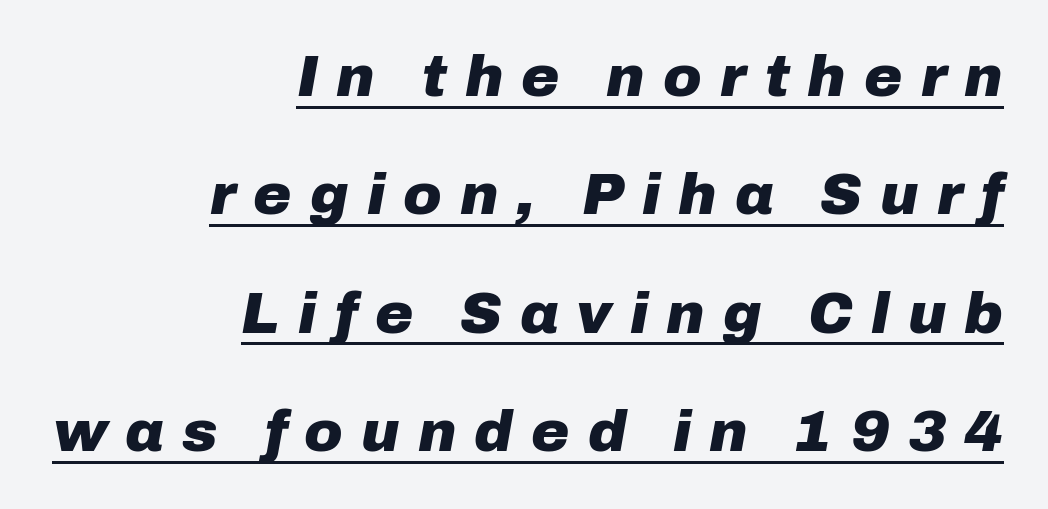
Look at the stroke-to-counter ratio: heavy, a bold. The rendering applies a slant to the glyphs. Quick note: underline on. Summary of vertical rhythm: relaxed, with wide interline spacing.
